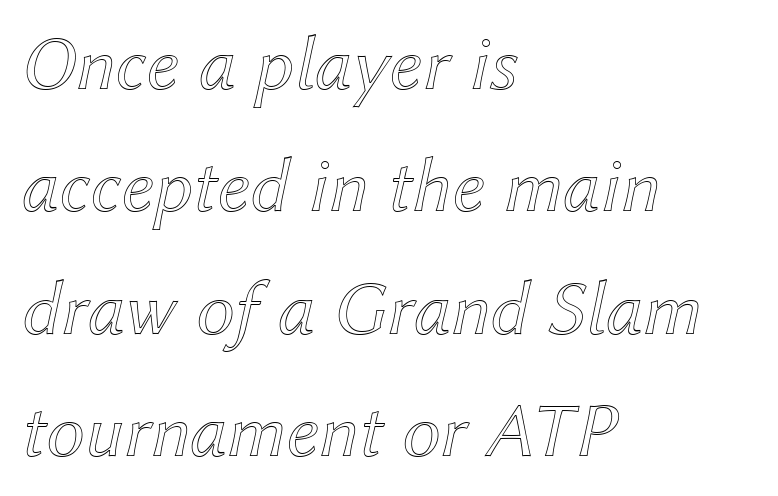
Varying glyph widths throughout — classic text-font behaviour. This rendering features lettering with no underline. Leading: standard. The passage shown has conventional tracking throughout. Line starts are locked; line ends wander. Italic? Definitely — the glyphs are oblique.
